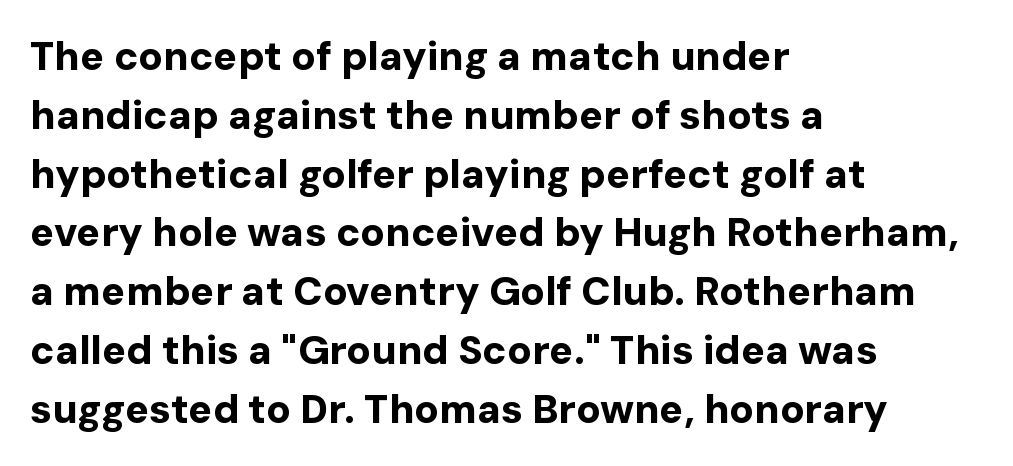
The face used here is proportionally spaced, like ordinary book or web type. The passage shown is emphatically bold. Decoration check: the copy has no underline. Stroke terminals: plain, sans-serif.
